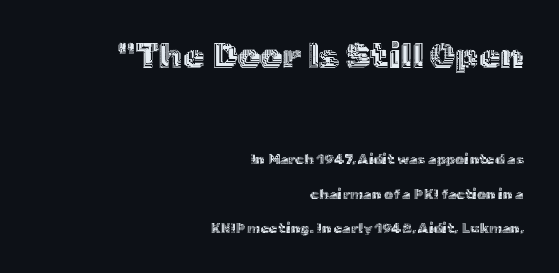
The image shows 35 px text type, upright; set right-aligned, loose line spacing (2.48x), normal letter spacing, not underlined; the first (top) block is 2.5x larger; a medium x-height.
